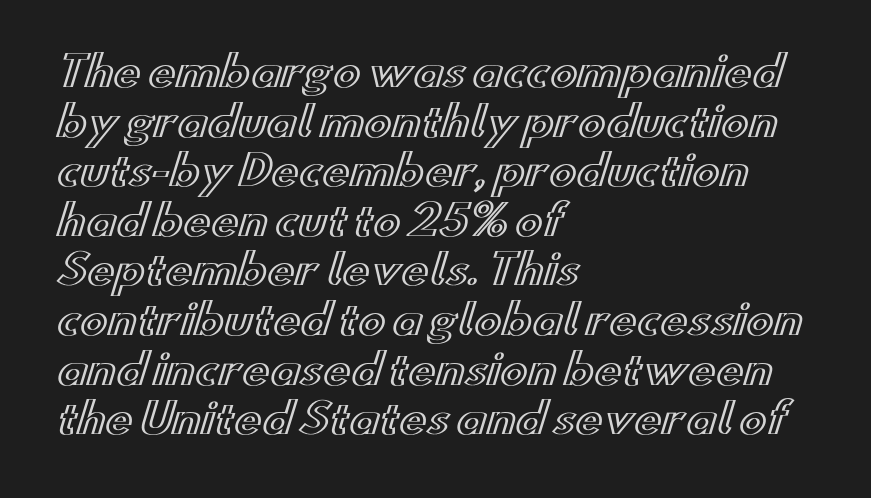
The image shows 41 px wide type; set left-aligned, line spacing 1.21x, normal letter spacing, not underlined; a small x-height.
